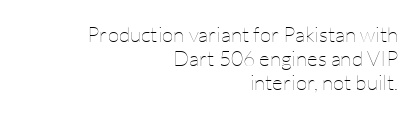
{"italic": "no", "bold": "no", "underline": "no", "align": "right", "line_spacing": "tight", "line_spacing_ratio": 1.14, "letter_spacing": "normal", "letter_spacing_em": 0.0, "glyph_px": 21}
